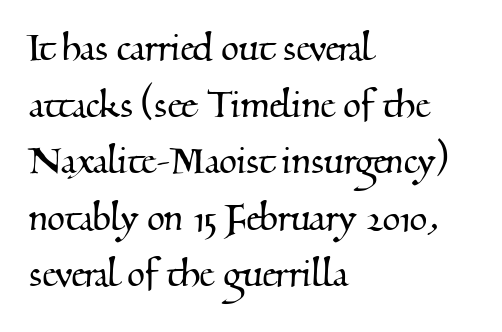
The image shows 46 px serif type; set left-aligned, line spacing 1.23x, normal letter spacing, not underlined; medium stroke contrast and a small x-height.
